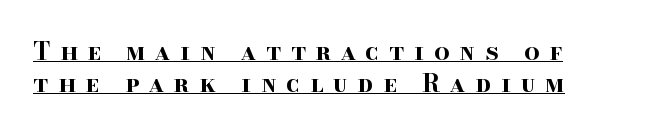
The font is running at its bold setting. If you drew a line through each stem, it would be perfectly vertical. One-word summary of the alignment: left. Successive baselines arrive at the customary interval. The face used here appears with an underline applied. Glyph-to-glyph distance is far greater than everyday printed text.
